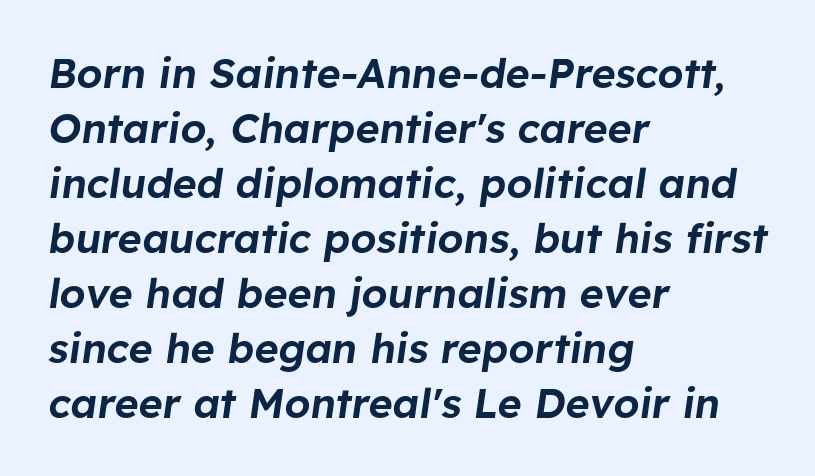
{"italic": "yes", "lean": "right", "slant_degrees": 8, "width": "normal", "stroke_contrast": "low", "x_height": "medium", "monospaced": "no", "underline": "no", "align": "left", "line_spacing": "normal", "line_spacing_ratio": 1.34, "letter_spacing": "normal", "letter_spacing_em": 0.0, "glyph_px": 41}
